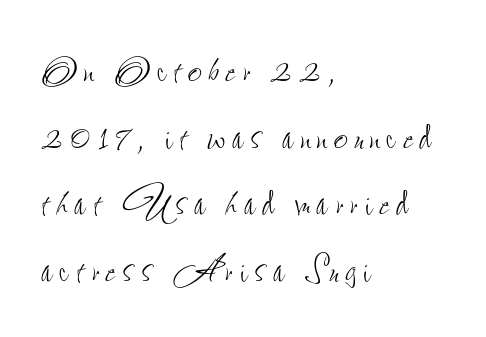
Q: Is the text bold? A: No.
Q: Is the text italic (slanted)? A: Yes.
Q: Is the text underlined? A: No.
Q: How is the paragraph aligned? A: Left-aligned.
Q: Is the spacing between lines tight, normal or loose? A: Normal.
Q: Width (condensed, normal, or wide)? A: Condensed.
Q: Stroke contrast? A: Low.
Q: x-height? A: Small.
Q: Monospaced? A: No.
